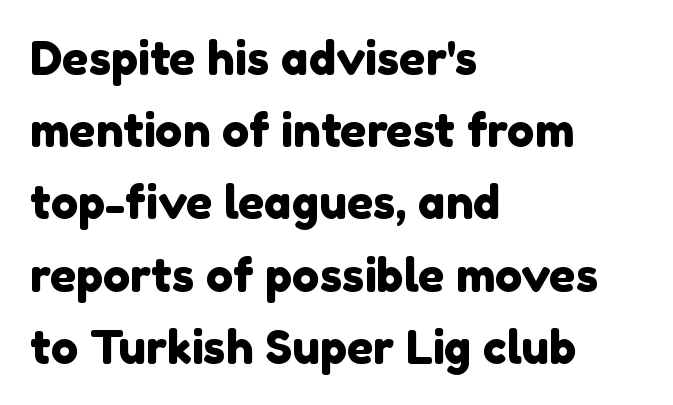
{"serif": "no", "width": "normal", "x_height": "medium", "monospaced": "no", "underline": "no", "align": "left", "line_spacing": "normal", "line_spacing_ratio": 1.57, "letter_spacing": "normal", "letter_spacing_em": 0.0, "glyph_px": 46}
